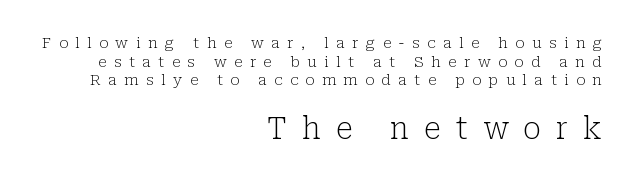
The image shows 30 px light serif type, upright; set right-aligned, line spacing 1.24x, unusually wide letter spacing (+0.5 em), not underlined; the second (bottom) block is 2.0x larger; low stroke contrast and a medium x-height.
